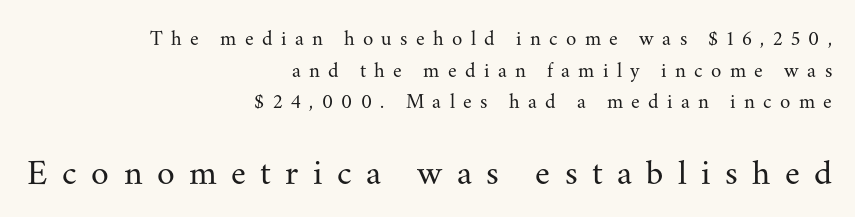
Q: Is the text bold? A: No.
Q: Is the text italic (slanted)? A: No, it is upright.
Q: Is the typeface a serif or a sans-serif typeface? A: Serif.
Q: Is the text underlined? A: No.
Q: How is the paragraph aligned? A: Right-aligned.
Q: Is the spacing between letters normal or unusually wide? A: Unusually wide.
Q: Is the spacing between lines tight, normal or loose? A: Normal.
Q: Which block of text is set in a larger size, the first (top) or the second (bottom)? A: The second (bottom) one.
Q: Width (condensed, normal, or wide)? A: Normal.
Q: Stroke contrast? A: Medium.
Q: x-height? A: Small.
Q: Monospaced? A: No.
